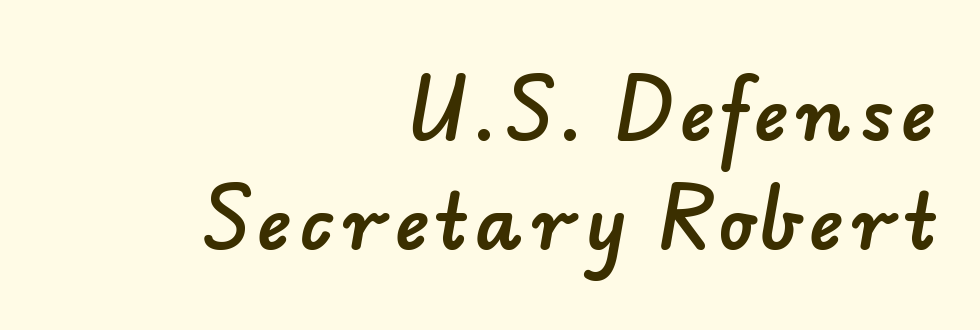
Q: Is the typeface a serif or a sans-serif typeface? A: Sans-serif.
Q: Is the text underlined? A: No.
Q: How is the paragraph aligned? A: Right-aligned.
Q: Is the spacing between lines tight, normal or loose? A: Normal.
Q: Width (condensed, normal, or wide)? A: Normal.
Q: Stroke contrast? A: Low.
Q: x-height? A: Small.
Q: Monospaced? A: No.
